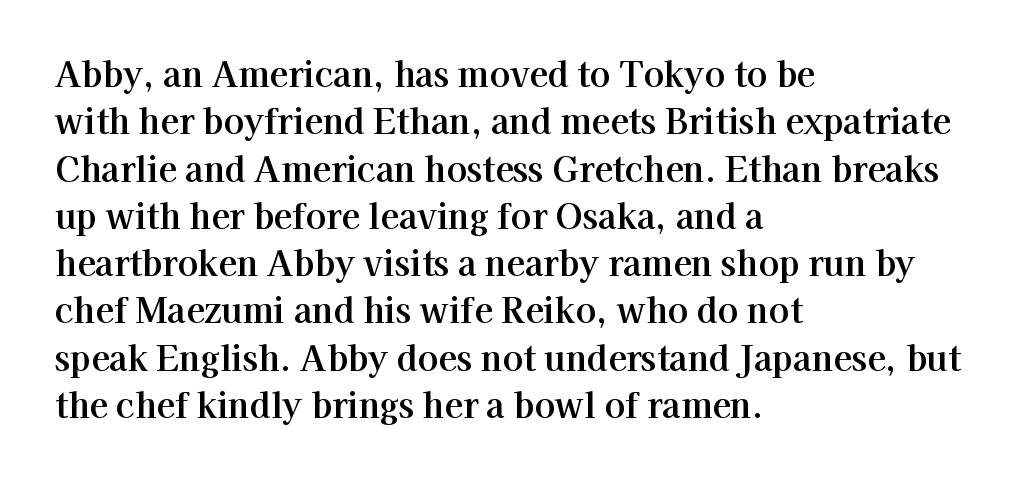
The image shows 34 px serif type, upright; set left-aligned, normal line spacing (1.39x), normal letter spacing, not underlined; high stroke contrast and a medium x-height.
